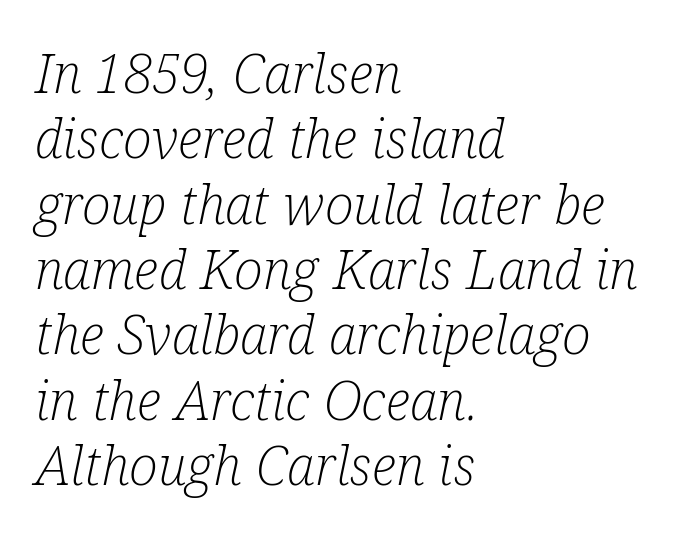
Q: Is the text bold? A: No.
Q: Is the text italic (slanted)? A: Yes, it leans right by about 12 degrees.
Q: Is the typeface a serif or a sans-serif typeface? A: Serif.
Q: Is the text underlined? A: No.
Q: How is the paragraph aligned? A: Left-aligned.
Q: Is the spacing between letters normal or unusually wide? A: Normal.
Q: Width (condensed, normal, or wide)? A: Condensed.
Q: Stroke contrast? A: Low.
Q: x-height? A: Medium.
Q: Monospaced? A: No.
